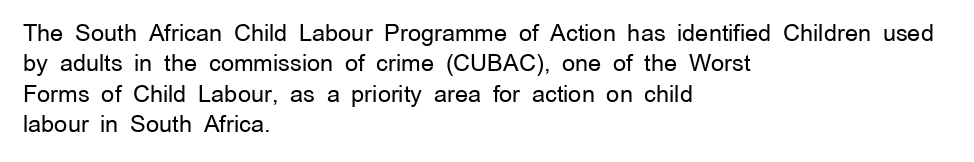
{"italic": "no", "bold": "no", "underline": "no", "align": "left", "line_spacing": "normal", "line_spacing_ratio": 1.32, "letter_spacing": "normal", "letter_spacing_em": 0.0, "glyph_px": 23}
